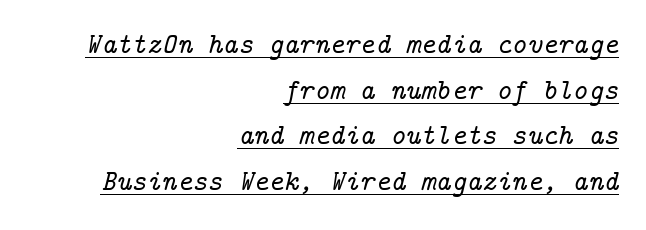
{"serif": "yes", "italic": "yes", "lean": "right", "slant_degrees": 14, "width": "normal", "stroke_contrast": "low", "x_height": "medium", "underline": "yes", "align": "right", "line_spacing": "normal", "line_spacing_ratio": 1.57, "letter_spacing": "normal", "letter_spacing_em": 0.0, "glyph_px": 29}
